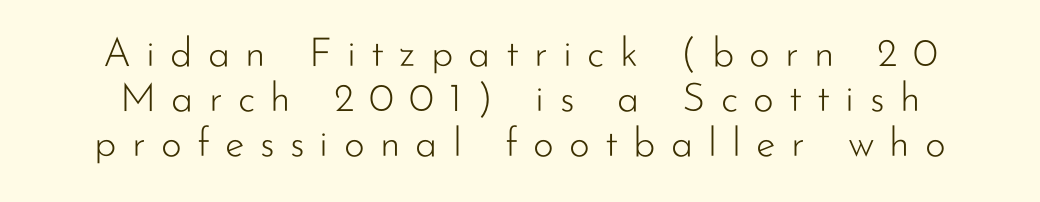
{"serif": "no", "italic": "no", "bold": "no", "weight": "light", "width": "normal", "stroke_contrast": "low", "x_height": "small", "monospaced": "no", "underline": "no", "line_spacing": "tight", "line_spacing_ratio": 1.12, "letter_spacing": "wide", "letter_spacing_em": 0.38, "glyph_px": 40}
